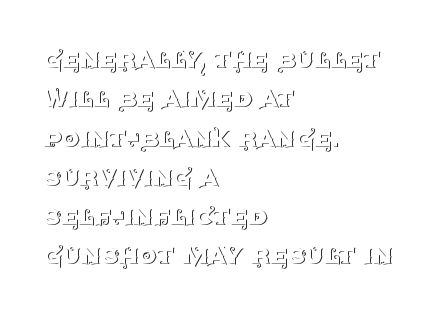
Ascenders rise straight up at ninety degrees. Observe the ordinary spacing: letters are neighbours, not strangers. Varying glyph widths throughout — classic text-font behaviour. Is there much room between lines? A standard amount, neither cramped nor airy.
